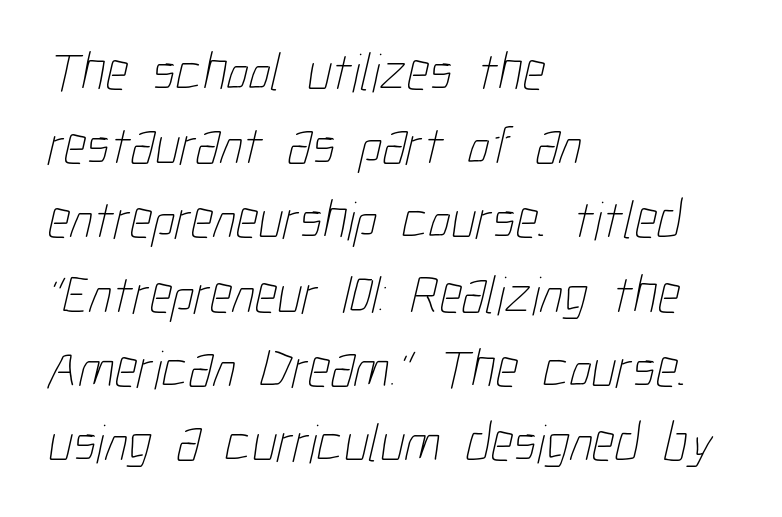
The image shows 55 px thin, condensed type; set left-aligned, normal line spacing (1.35x), normal letter spacing, not underlined; low stroke contrast and a medium x-height.
